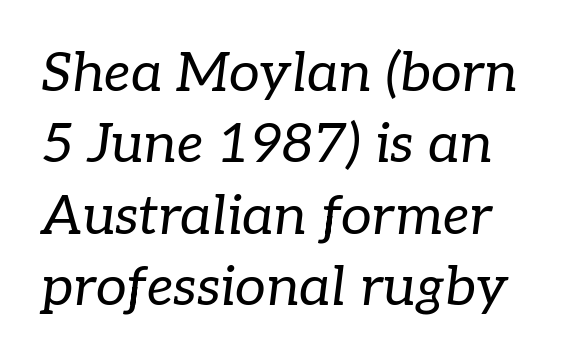
Q: Is the text bold? A: No.
Q: Is the text italic (slanted)? A: Yes, it leans right by about 7 degrees.
Q: Is the typeface a serif or a sans-serif typeface? A: Serif.
Q: Is the text underlined? A: No.
Q: How is the paragraph aligned? A: Left-aligned.
Q: Is the spacing between letters normal or unusually wide? A: Normal.
Q: Is the spacing between lines tight, normal or loose? A: Normal.
Q: Width (condensed, normal, or wide)? A: Normal.
Q: Stroke contrast? A: Low.
Q: x-height? A: Medium.
Q: Monospaced? A: No.
